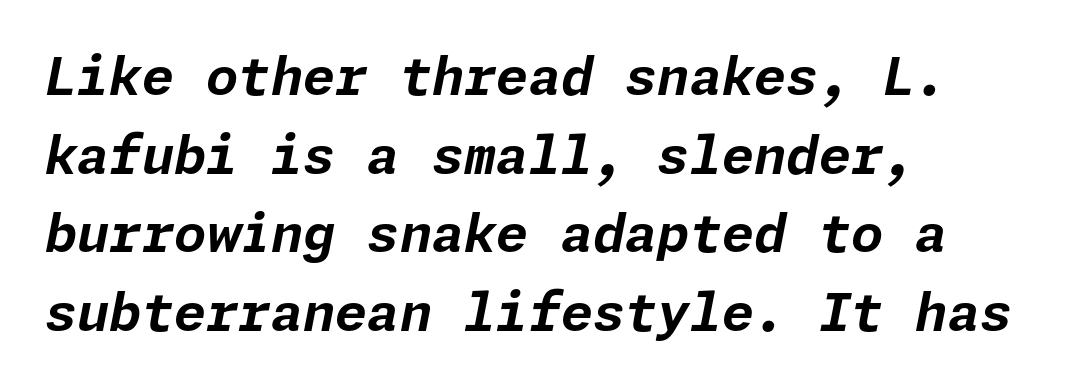
{"italic": "yes", "lean": "right", "slant_degrees": 11, "bold": "yes", "weight": "bold", "width": "normal", "stroke_contrast": "low", "x_height": "medium", "underline": "no", "align": "left", "line_spacing": "normal", "line_spacing_ratio": 1.51, "letter_spacing": "normal", "letter_spacing_em": 0.0, "glyph_px": 52}
